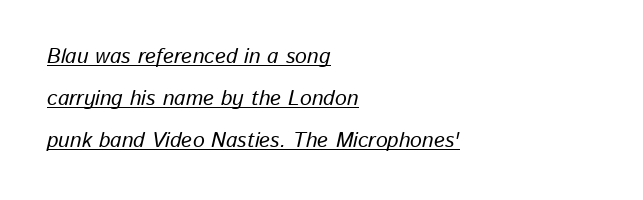
The image shows 21 px text type, italic (leaning right); set left-aligned, loose line spacing (2.0x), normal letter spacing, underlined.
